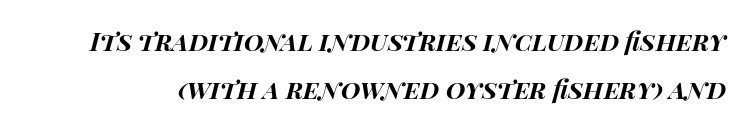
Q: Is the text bold? A: Yes.
Q: Is the text italic (slanted)? A: Yes, it leans right by about 14 degrees.
Q: Is the text underlined? A: No.
Q: Is the spacing between letters normal or unusually wide? A: Normal.
Q: Is the spacing between lines tight, normal or loose? A: Loose.
